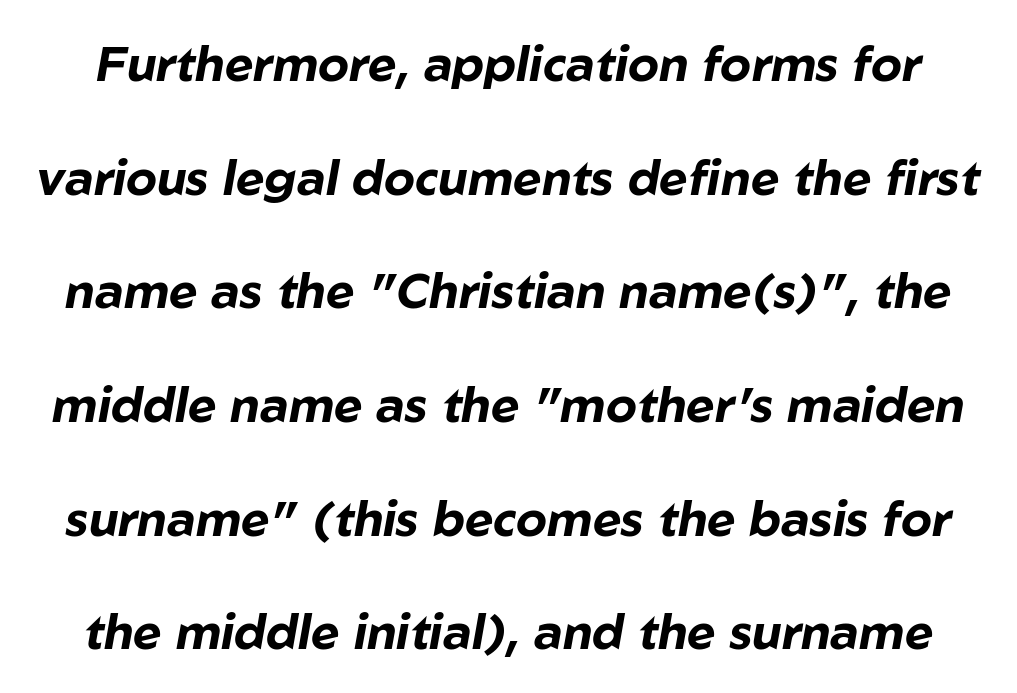
Q: Is the text bold? A: Yes.
Q: Is the text italic (slanted)? A: Yes, it leans right by about 10 degrees.
Q: Is the text underlined? A: No.
Q: Is the spacing between letters normal or unusually wide? A: Normal.
Q: Is the spacing between lines tight, normal or loose? A: Loose.
Q: Width (condensed, normal, or wide)? A: Normal.
Q: Stroke contrast? A: Low.
Q: x-height? A: Medium.
Q: Monospaced? A: No.
